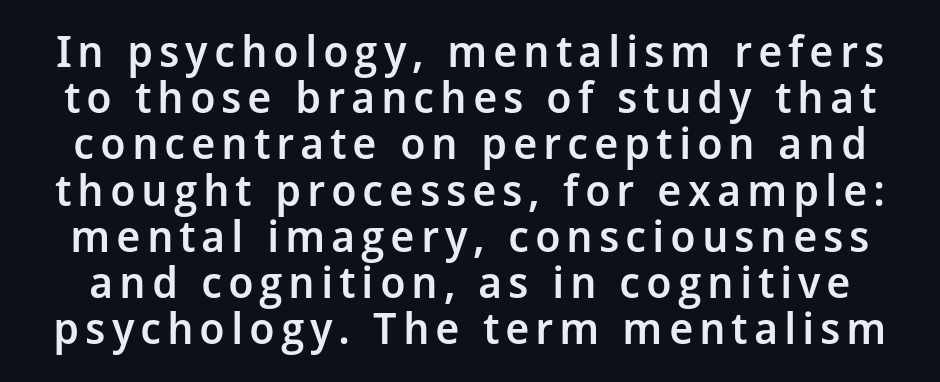
Type style note: lacks serifs. Ascenders rise straight up at ninety degrees. Think of a printed novel: that variable character pitch is what you see here. A somewhat darkened texture: the type is semibold rather than bold. Descenders hang freely into open space.
